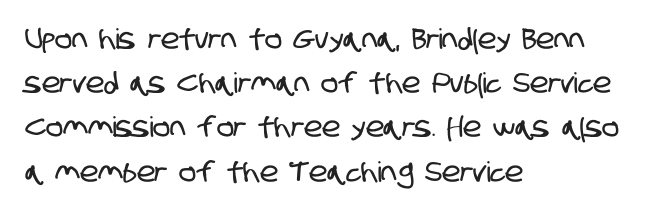
{"serif": "no", "width": "condensed", "stroke_contrast": "low", "x_height": "large", "monospaced": "no", "underline": "no", "align": "left", "line_spacing": "normal", "line_spacing_ratio": 1.58, "letter_spacing": "normal", "letter_spacing_em": 0.0, "glyph_px": 28}
